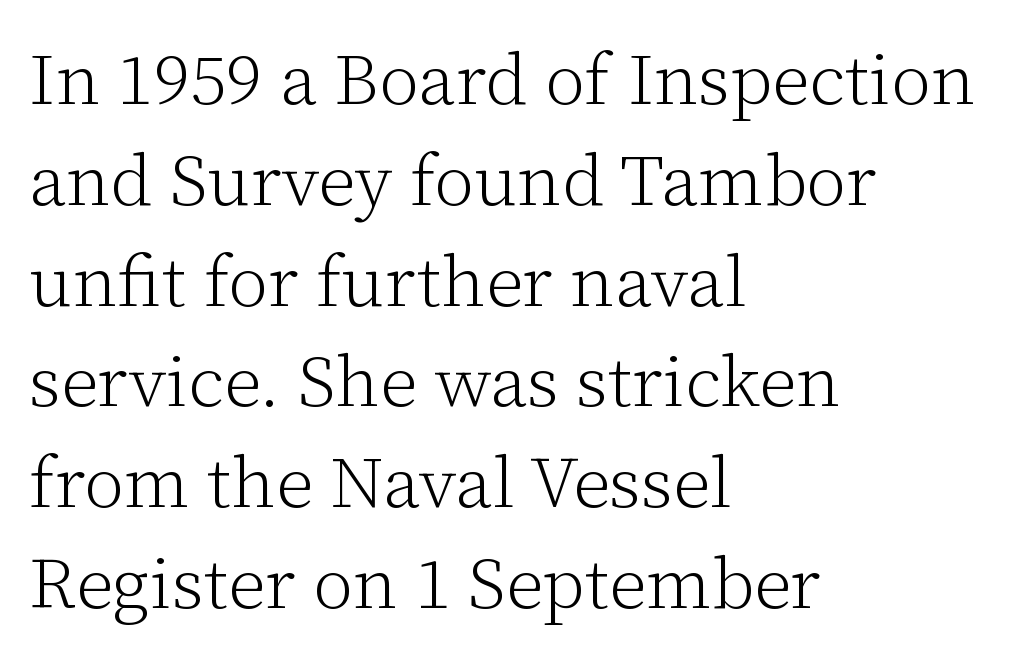
Italic: no, the glyphs are upright roman. Each stroke keeps to a modest, everyday thickness or less. These lines stack with their left ends in a neat column. The face used here is seriffed, in the tradition of book romans.
